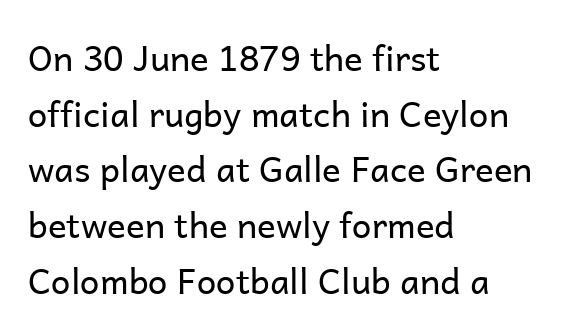
Q: Is the text bold? A: No.
Q: Is the text italic (slanted)? A: No, it is upright.
Q: Is the typeface a serif or a sans-serif typeface? A: Sans-serif.
Q: Is the text underlined? A: No.
Q: How is the paragraph aligned? A: Left-aligned.
Q: Is the spacing between letters normal or unusually wide? A: Normal.
Q: Is the spacing between lines tight, normal or loose? A: Normal.
Q: Width (condensed, normal, or wide)? A: Normal.
Q: Stroke contrast? A: Low.
Q: x-height? A: Medium.
Q: Monospaced? A: No.
